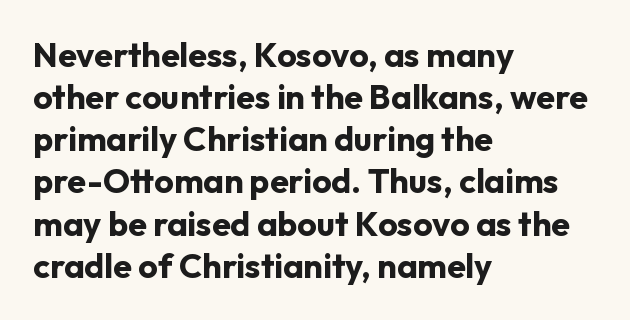
The passage is arranged the way most books set body copy — flush left. Inter-character spacing is left at the font's built-in metrics. Thick stems and heavy bowls — unmistakably bold. Are there feet on the stems? There aren't — it's a sans. Looks like regular typesetting: each glyph gets only the width it needs. Descenders are the only things crossing below the line.
